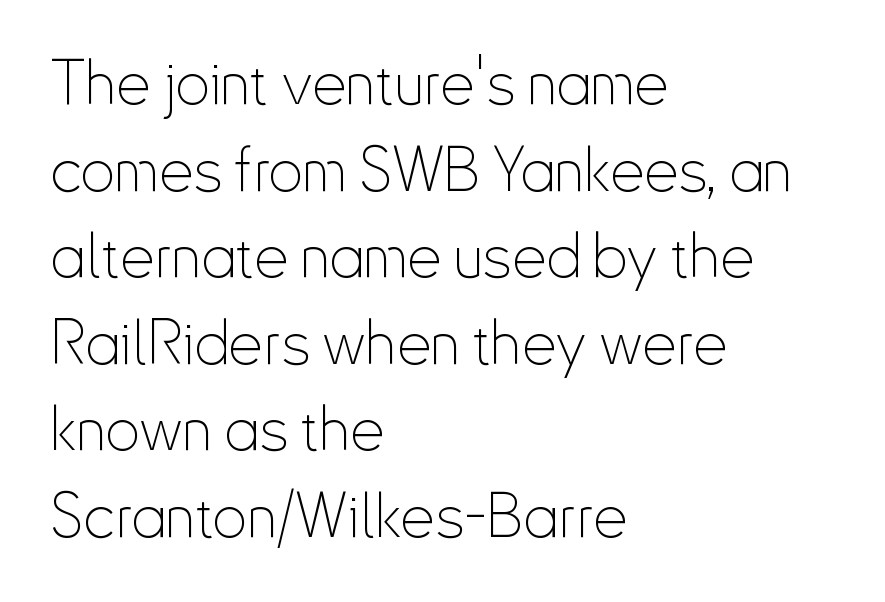
Q: Is the text bold? A: No.
Q: Is the text italic (slanted)? A: No, it is upright.
Q: Is the typeface a serif or a sans-serif typeface? A: Sans-serif.
Q: Is the text underlined? A: No.
Q: How is the paragraph aligned? A: Left-aligned.
Q: Is the spacing between letters normal or unusually wide? A: Normal.
Q: Is the spacing between lines tight, normal or loose? A: Normal.
Q: Width (condensed, normal, or wide)? A: Condensed.
Q: Stroke contrast? A: Low.
Q: x-height? A: Small.
Q: Monospaced? A: No.
